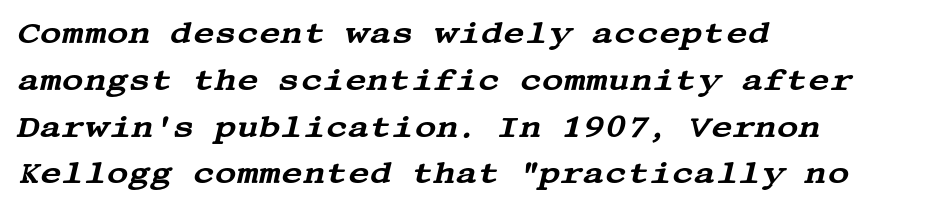
The image shows 30 px wide serif type, italic (leaning right); set left-aligned, normal line spacing (1.56x), normal letter spacing, not underlined; medium stroke contrast and a large x-height.
